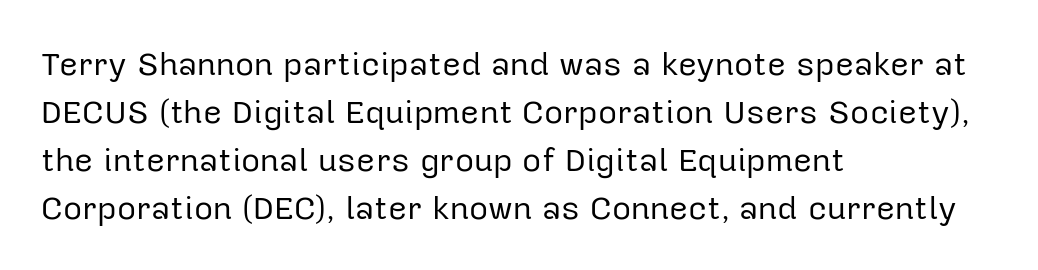
Q: Is the text bold? A: No.
Q: Is the text italic (slanted)? A: No, it is upright.
Q: Is the typeface a serif or a sans-serif typeface? A: Sans-serif.
Q: Is the text underlined? A: No.
Q: How is the paragraph aligned? A: Left-aligned.
Q: Is the spacing between letters normal or unusually wide? A: Normal.
Q: Is the spacing between lines tight, normal or loose? A: Normal.
Q: Width (condensed, normal, or wide)? A: Normal.
Q: Stroke contrast? A: Low.
Q: x-height? A: Medium.
Q: Monospaced? A: No.
